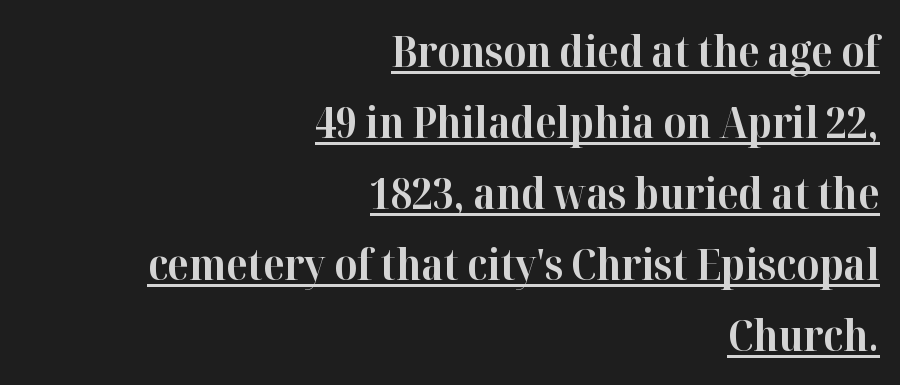
Horizontal alignment here is rightward, an uncommon choice for prose. No italicization has been applied; the sample stays upright. Each new line begins a customary step beneath the previous one. This rendering features underlined lettering. Does the type have serifs? Yes, each stem ends in a small foot.
